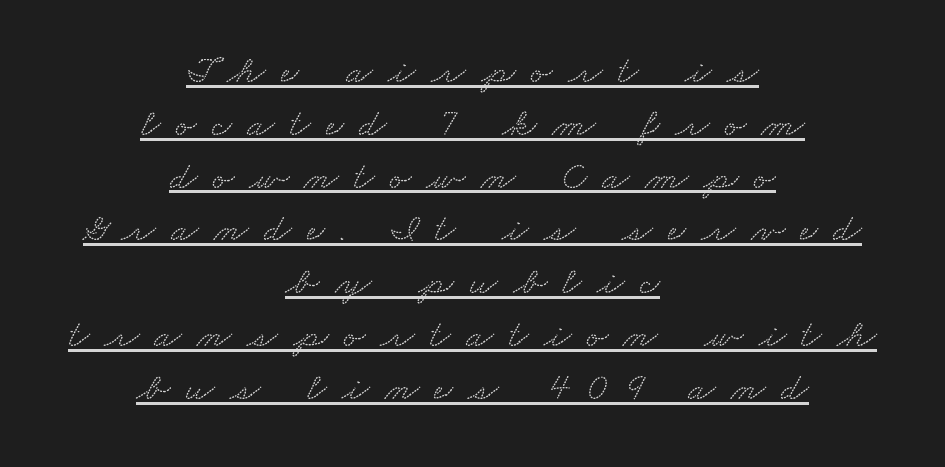
Q: Is the typeface a serif or a sans-serif typeface? A: Serif.
Q: Is the text underlined? A: Yes.
Q: How is the paragraph aligned? A: Centered.
Q: Is the spacing between letters normal or unusually wide? A: Unusually wide.
Q: Is the spacing between lines tight, normal or loose? A: Normal.
Q: Width (condensed, normal, or wide)? A: Wide.
Q: Stroke contrast? A: Low.
Q: x-height? A: Small.
Q: Monospaced? A: No.
